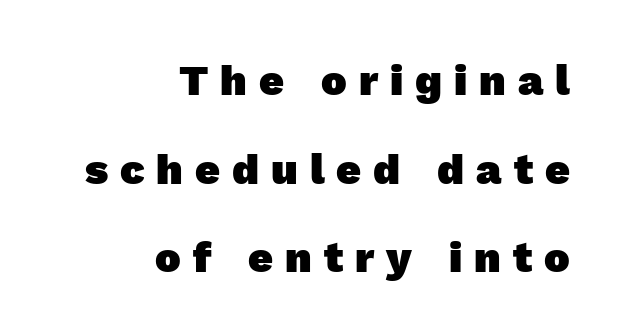
Q: Is the text bold? A: Yes.
Q: Is the typeface a serif or a sans-serif typeface? A: Sans-serif.
Q: Is the text underlined? A: No.
Q: How is the paragraph aligned? A: Right-aligned.
Q: Is the spacing between letters normal or unusually wide? A: Unusually wide.
Q: Is the spacing between lines tight, normal or loose? A: Loose.
Q: Width (condensed, normal, or wide)? A: Normal.
Q: x-height? A: Medium.
Q: Monospaced? A: No.
